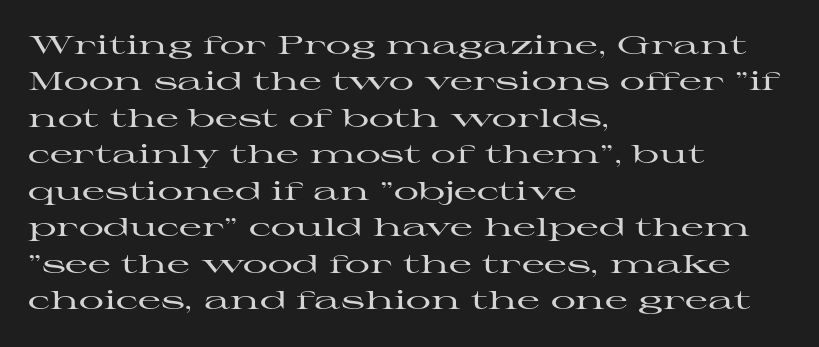
The image shows 25 px text type, upright; set left-aligned, normal line spacing (1.46x), normal letter spacing, not underlined.
